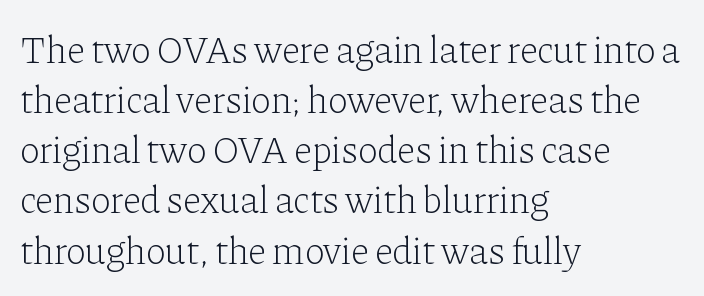
Q: Is the text bold? A: No.
Q: Is the text italic (slanted)? A: No, it is upright.
Q: Is the typeface a serif or a sans-serif typeface? A: Serif.
Q: Is the text underlined? A: No.
Q: How is the paragraph aligned? A: Left-aligned.
Q: Is the spacing between letters normal or unusually wide? A: Normal.
Q: Is the spacing between lines tight, normal or loose? A: Normal.
Q: Width (condensed, normal, or wide)? A: Normal.
Q: Stroke contrast? A: Low.
Q: x-height? A: Medium.
Q: Monospaced? A: No.
